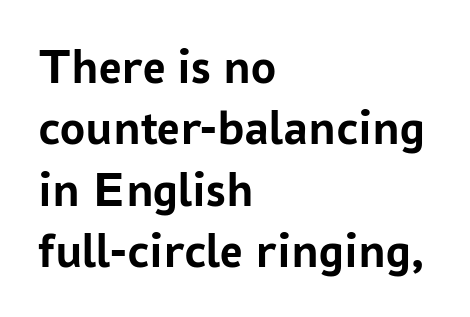
The image shows 50 px semibold sans-serif type, upright; set left-aligned, line spacing 1.23x, normal letter spacing, not underlined; low stroke contrast and a medium x-height.
